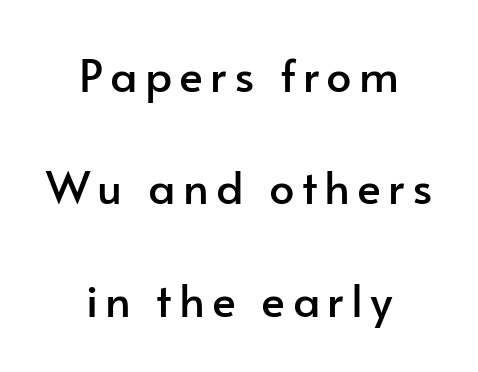
{"serif": "no", "italic": "no", "width": "normal", "stroke_contrast": "low", "x_height": "small", "monospaced": "no", "underline": "no", "align": "center", "line_spacing": "loose", "line_spacing_ratio": 2.5, "glyph_px": 45}
